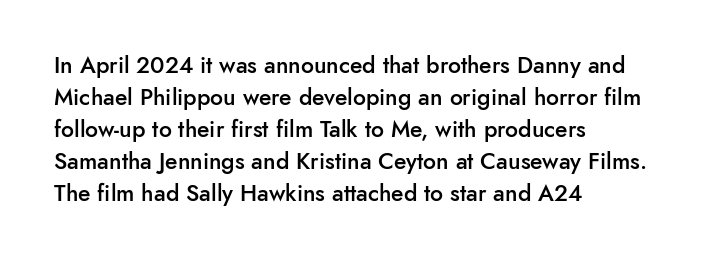
Compared with an ordinary text face, these strokes are moderately heavier — a semibold. Unlike italic type, these characters show no tilt at all. The leading is moderate, giving the passage an even texture. No extra tracking has been applied to these lines.
